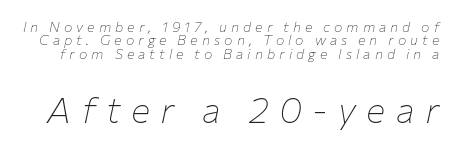
The image shows 36 px thin type, italic (leaning right); set tight line spacing (0.96x), unusually wide letter spacing (+0.29 em), not underlined; the second (bottom) block is 2.57x larger; low stroke contrast and a medium x-height.
